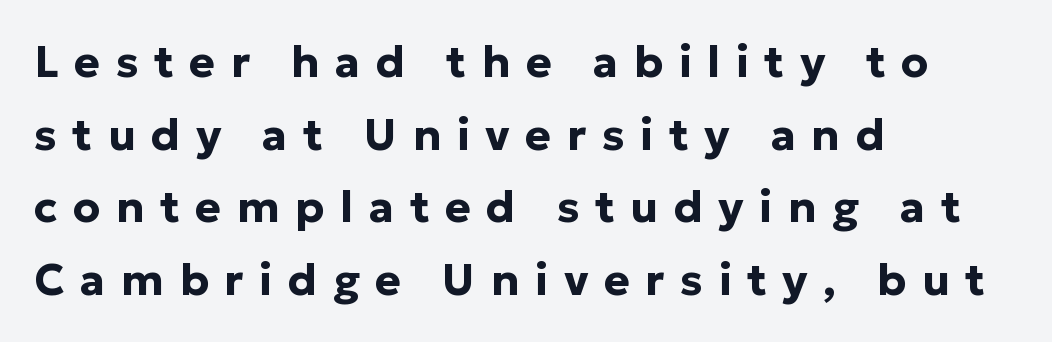
The image shows 44 px bold sans-serif type, upright; set left-aligned, normal line spacing (1.65x), unusually wide letter spacing (+0.35 em), not underlined; low stroke contrast and a medium x-height.
